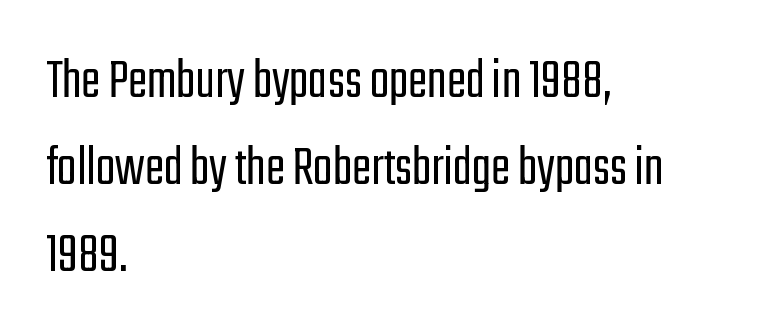
Q: Is the text bold? A: No.
Q: Is the text italic (slanted)? A: No, it is upright.
Q: Is the typeface a serif or a sans-serif typeface? A: Sans-serif.
Q: Is the text underlined? A: No.
Q: How is the paragraph aligned? A: Left-aligned.
Q: Is the spacing between letters normal or unusually wide? A: Normal.
Q: Is the spacing between lines tight, normal or loose? A: Normal.
Q: Width (condensed, normal, or wide)? A: Condensed.
Q: Stroke contrast? A: Low.
Q: x-height? A: Medium.
Q: Monospaced? A: No.
